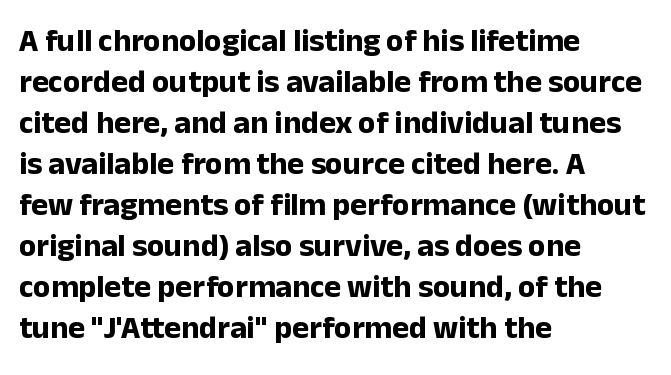
Baseline-to-baseline distance is the conventional proportion of letter height. Looks like regular typesetting: each glyph gets only the width it needs. Horizontal alignment here is leftward, the default for most running prose. Caption: bold face, heavy strokes. Short note: letters normally spaced.
